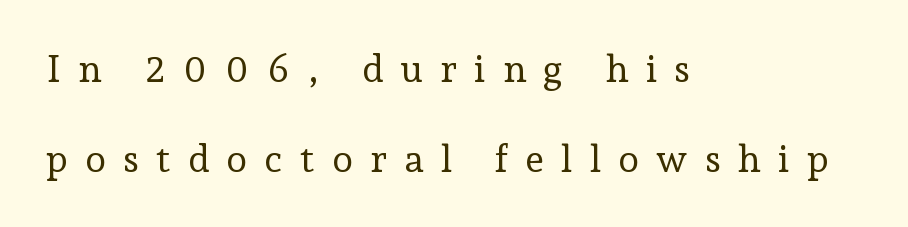
Weight class: somewhere from thin through regular. Leading: increased. The letterforms stand isolated, each surrounded by extra space. The rendering uses natural spacing where letterforms have individual widths. The typography opts for an upright posture over an oblique one. A clean baseline with only descenders dipping below it.
